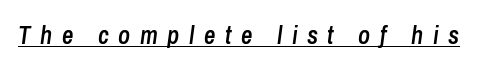
{"italic": "yes", "lean": "right", "slant_degrees": 8, "bold": "semi", "underline": "yes", "letter_spacing": "wide", "letter_spacing_em": 0.38, "glyph_px": 25}
